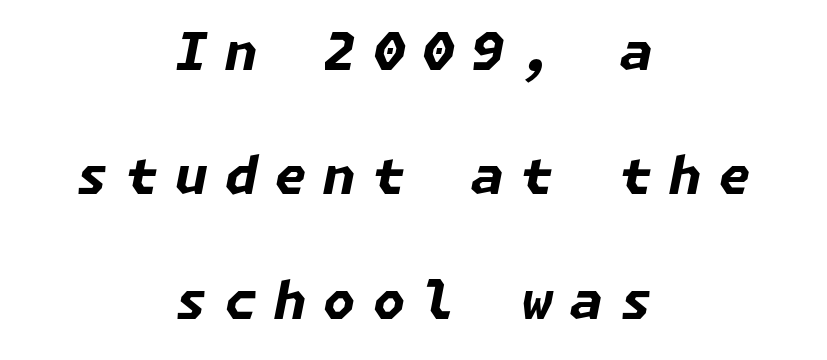
The image shows 52 px bold type, italic (leaning right); set centered, loose line spacing (2.39x), unusually wide letter spacing (+0.33 em), not underlined; low stroke contrast and a medium x-height.
